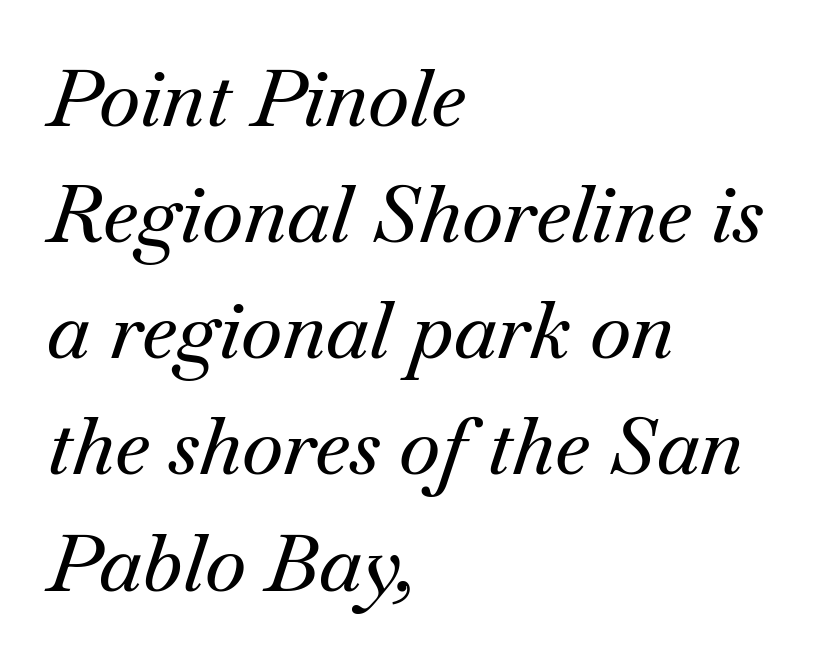
The image shows 79 px serif type, italic (leaning right); set left-aligned, normal line spacing (1.47x), normal letter spacing, not underlined; medium stroke contrast and a small x-height.
